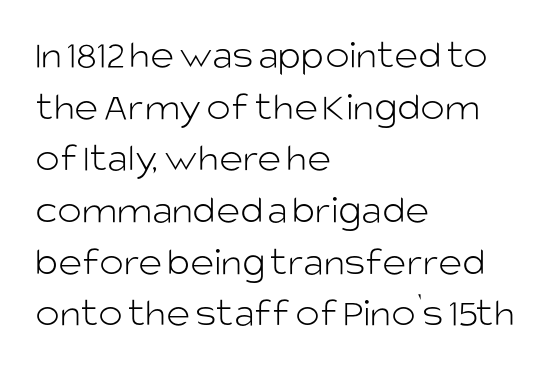
Q: Is the text bold? A: No.
Q: Is the text italic (slanted)? A: No, it is upright.
Q: Is the typeface a serif or a sans-serif typeface? A: Sans-serif.
Q: Is the text underlined? A: No.
Q: How is the paragraph aligned? A: Left-aligned.
Q: Is the spacing between letters normal or unusually wide? A: Normal.
Q: Is the spacing between lines tight, normal or loose? A: Normal.
Q: Width (condensed, normal, or wide)? A: Normal.
Q: Stroke contrast? A: Low.
Q: x-height? A: Large.
Q: Monospaced? A: No.
